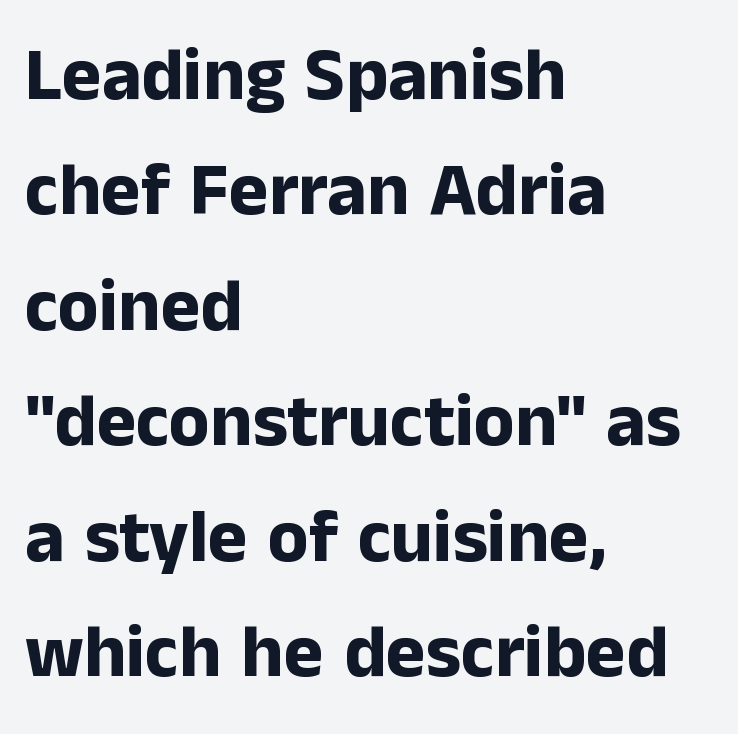
Q: Is the text bold? A: Yes.
Q: Is the text italic (slanted)? A: No, it is upright.
Q: Is the typeface a serif or a sans-serif typeface? A: Sans-serif.
Q: Is the text underlined? A: No.
Q: How is the paragraph aligned? A: Left-aligned.
Q: Is the spacing between letters normal or unusually wide? A: Normal.
Q: Is the spacing between lines tight, normal or loose? A: Normal.
Q: Width (condensed, normal, or wide)? A: Normal.
Q: Stroke contrast? A: Low.
Q: x-height? A: Medium.
Q: Monospaced? A: No.
